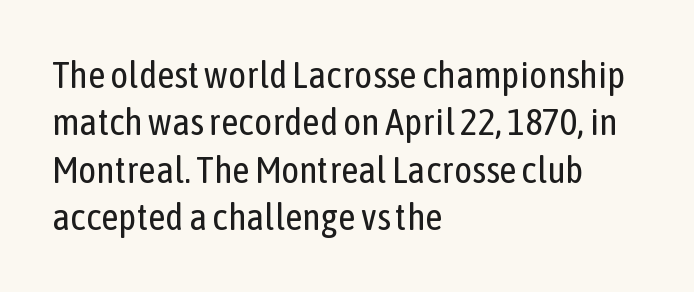
The image shows 38 px regular-weight, condensed sans-serif type, upright; set left-aligned, normal line spacing (1.25x), normal letter spacing, not underlined; low stroke contrast and a medium x-height.
